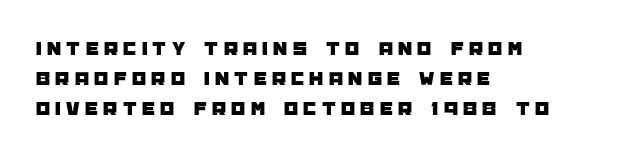
The image shows 20 px text type, upright; set left-aligned, normal line spacing (1.5x), unusually wide letter spacing (+0.27 em), not underlined.
